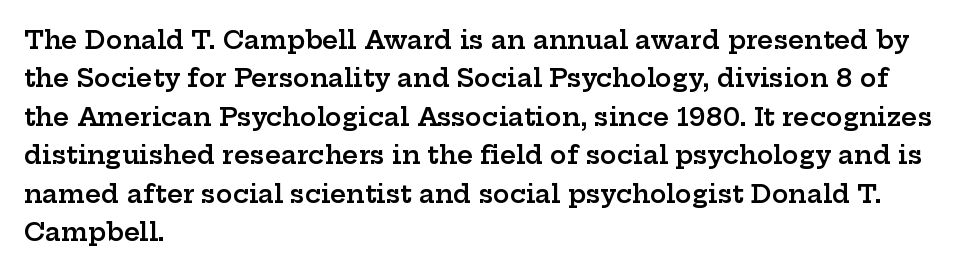
{"italic": "no", "bold": "semi", "underline": "no", "align": "left", "line_spacing": "normal", "line_spacing_ratio": 1.54, "letter_spacing": "normal", "letter_spacing_em": 0.0, "glyph_px": 25}
